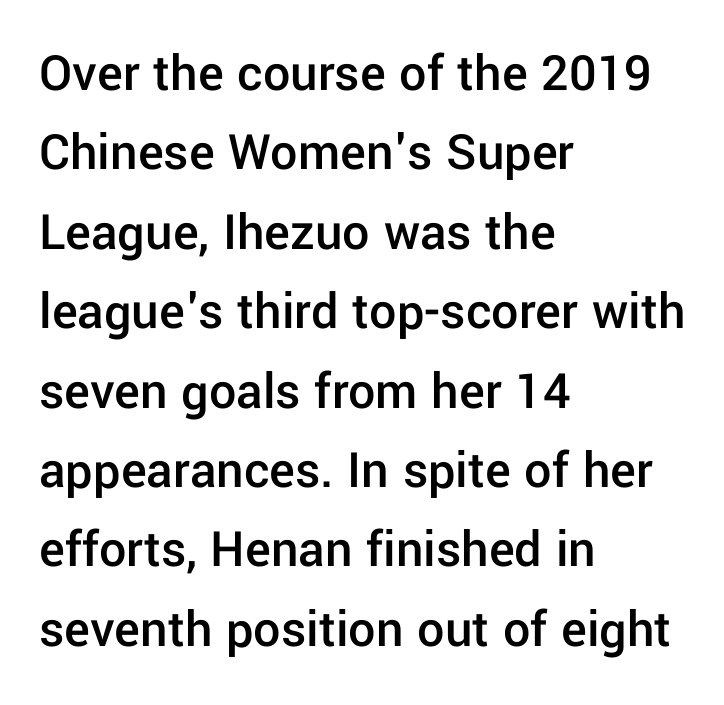
The glyphs are unaccompanied by any horizontal stroke below them. This sample has the flowing, uneven cadence of proportional lettering. Caption: semibold face, moderately heavy strokes. Quick note: interline space is typical. Grotesque or geometric, the face here clearly has no serifs.
